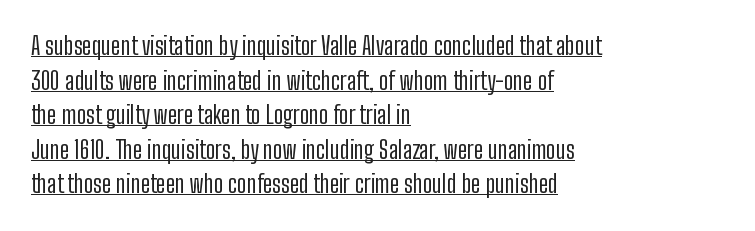
Does the leading feel generous? No, just average. This sample uses plain, unmodified letter spacing. The cut favours lightness, reaching ordinary text weight at its darkest. Line beginnings align vertically; line endings do not. Posture: upright roman.
